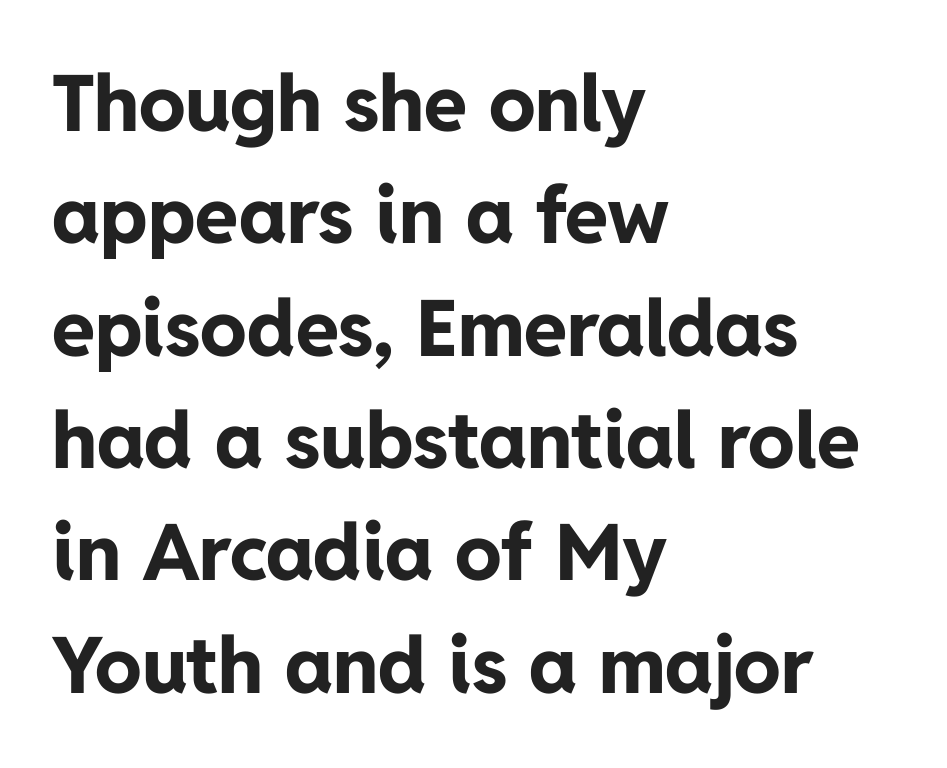
Q: Is the text bold? A: Yes.
Q: Is the text italic (slanted)? A: No, it is upright.
Q: Is the typeface a serif or a sans-serif typeface? A: Sans-serif.
Q: Is the text underlined? A: No.
Q: How is the paragraph aligned? A: Left-aligned.
Q: Is the spacing between letters normal or unusually wide? A: Normal.
Q: Is the spacing between lines tight, normal or loose? A: Normal.
Q: Width (condensed, normal, or wide)? A: Normal.
Q: Stroke contrast? A: Low.
Q: x-height? A: Medium.
Q: Monospaced? A: No.
